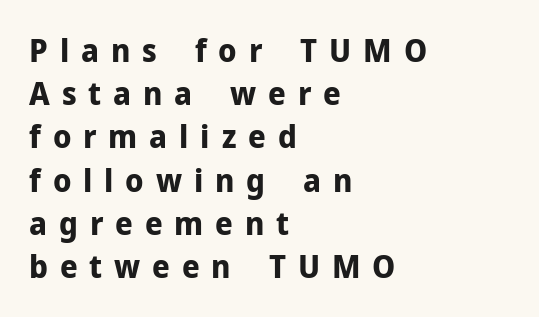
{"serif": "no", "italic": "no", "bold": "yes", "weight": "bold", "width": "normal", "stroke_contrast": "low", "x_height": "medium", "monospaced": "no", "underline": "no", "align": "left", "line_spacing": "normal", "line_spacing_ratio": 1.35, "letter_spacing": "wide", "letter_spacing_em": 0.37, "glyph_px": 32}
